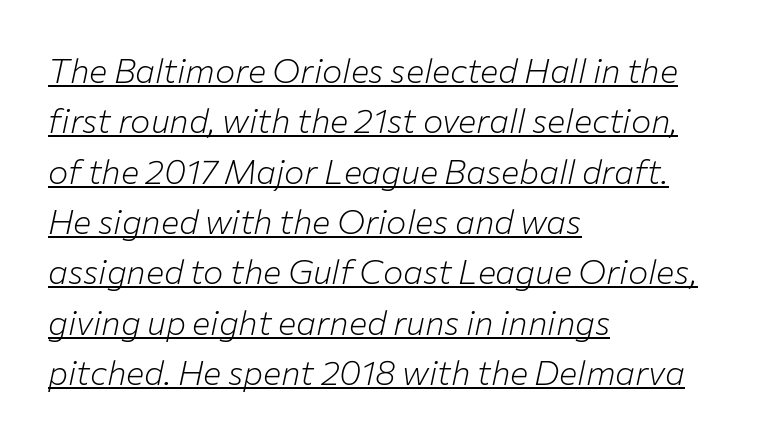
Weight: in the light-to-regular range. The rag falls on the right side of this text block. Compared with ordinary roman type, these characters are visibly tilted. Notice how descenders clear the ascenders below comfortably — that's standard leading. Character widths vary here, with narrow letters taking less room than wide ones.
